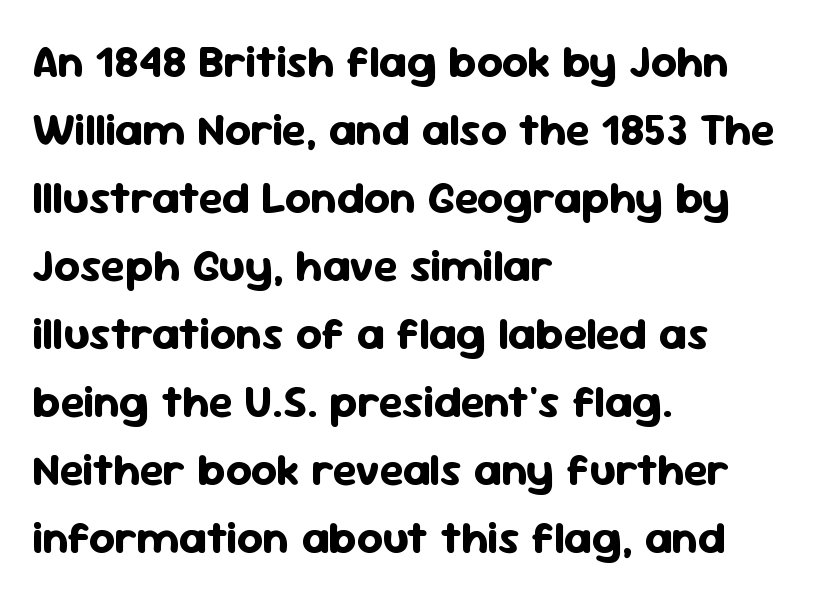
Q: Is the text bold? A: Yes.
Q: Is the text italic (slanted)? A: No, it is upright.
Q: Is the typeface a serif or a sans-serif typeface? A: Sans-serif.
Q: Is the text underlined? A: No.
Q: How is the paragraph aligned? A: Left-aligned.
Q: Is the spacing between letters normal or unusually wide? A: Normal.
Q: Is the spacing between lines tight, normal or loose? A: Normal.
Q: Width (condensed, normal, or wide)? A: Normal.
Q: Stroke contrast? A: Low.
Q: x-height? A: Medium.
Q: Monospaced? A: No.
